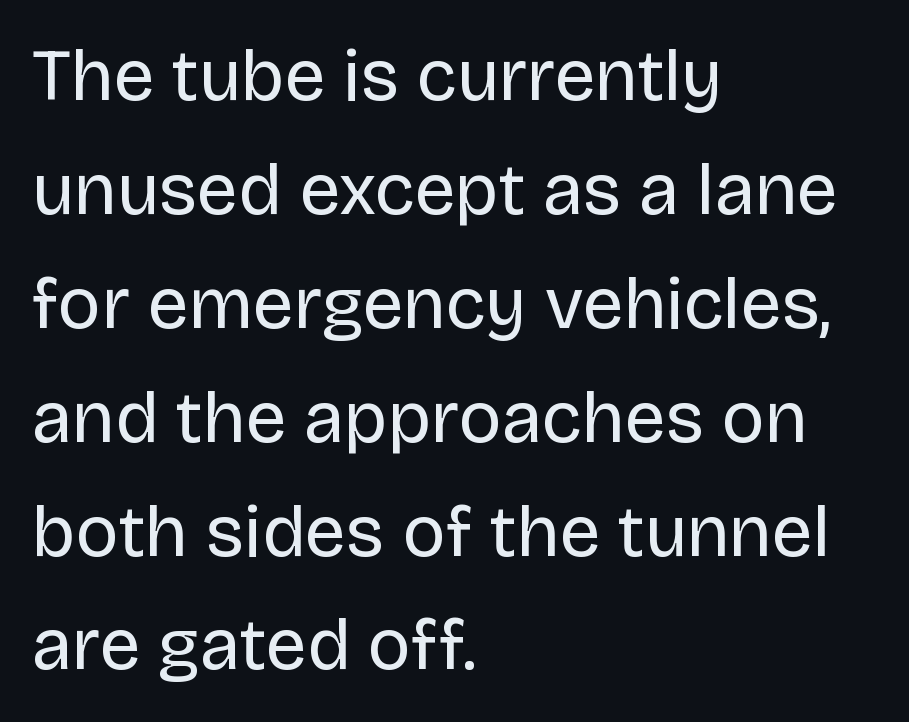
The image shows 73 px regular-weight sans-serif type, upright; set left-aligned, normal line spacing (1.56x), normal letter spacing, not underlined; low stroke contrast and a large x-height.
